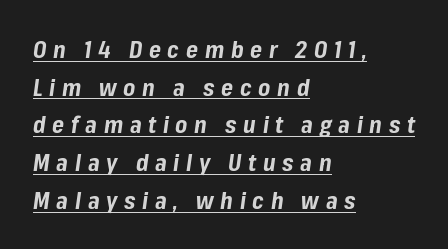
{"italic": "yes", "lean": "right", "slant_degrees": 8, "bold": "yes", "underline": "yes", "align": "left", "line_spacing": "normal", "line_spacing_ratio": 1.64, "letter_spacing": "wide", "letter_spacing_em": 0.29, "glyph_px": 23}
